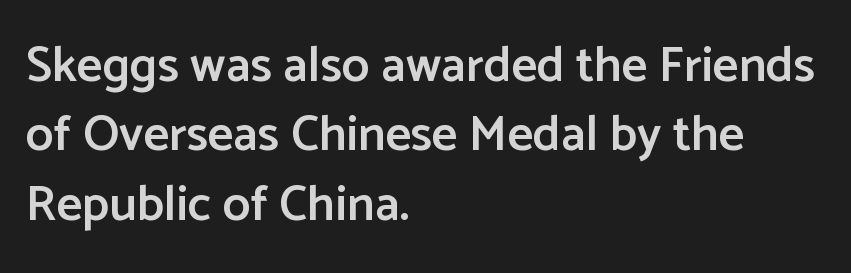
Q: Is the text bold? A: Semi-bold.
Q: Is the text italic (slanted)? A: No, it is upright.
Q: Is the typeface a serif or a sans-serif typeface? A: Sans-serif.
Q: Is the text underlined? A: No.
Q: How is the paragraph aligned? A: Left-aligned.
Q: Is the spacing between letters normal or unusually wide? A: Normal.
Q: Is the spacing between lines tight, normal or loose? A: Normal.
Q: Width (condensed, normal, or wide)? A: Normal.
Q: Stroke contrast? A: Low.
Q: x-height? A: Medium.
Q: Monospaced? A: No.
